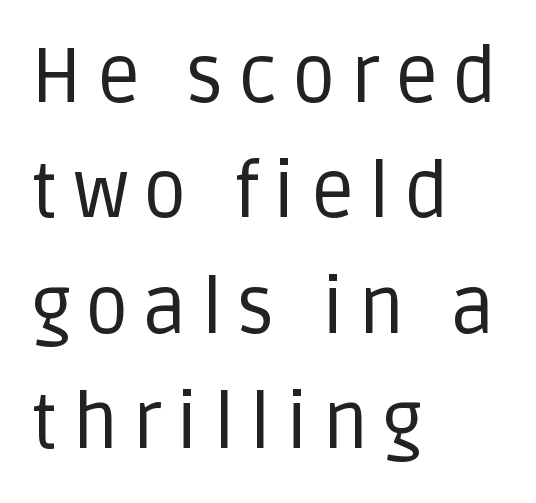
{"serif": "no", "italic": "no", "bold": "no", "weight": "regular", "width": "normal", "stroke_contrast": "low", "x_height": "large", "monospaced": "no", "underline": "no", "align": "left", "line_spacing": "normal", "line_spacing_ratio": 1.5, "glyph_px": 77}
